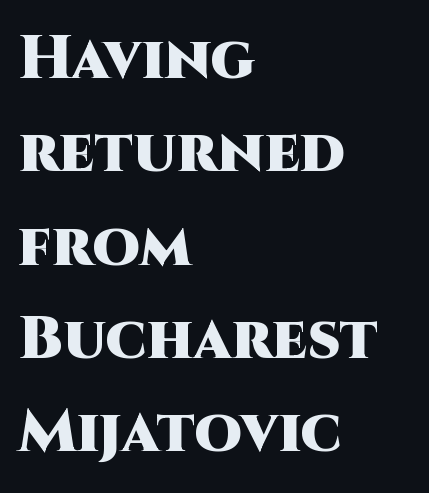
Q: Is the text bold? A: Yes.
Q: Is the text italic (slanted)? A: No, it is upright.
Q: Is the typeface a serif or a sans-serif typeface? A: Sans-serif.
Q: Is the text underlined? A: No.
Q: How is the paragraph aligned? A: Left-aligned.
Q: Is the spacing between letters normal or unusually wide? A: Normal.
Q: Is the spacing between lines tight, normal or loose? A: Normal.
Q: Width (condensed, normal, or wide)? A: Normal.
Q: Stroke contrast? A: High.
Q: x-height? A: Large.
Q: Monospaced? A: No.
